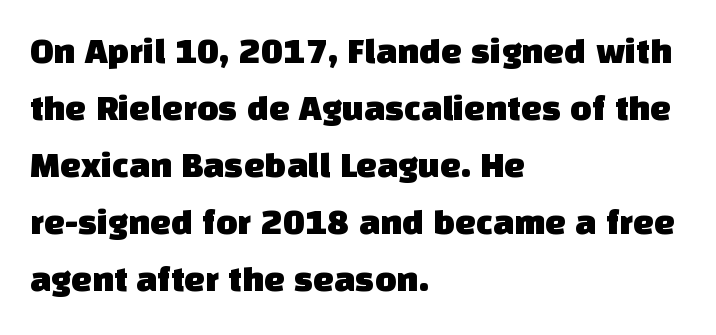
Q: Is the typeface a serif or a sans-serif typeface? A: Sans-serif.
Q: Is the text underlined? A: No.
Q: How is the paragraph aligned? A: Left-aligned.
Q: Is the spacing between letters normal or unusually wide? A: Normal.
Q: Is the spacing between lines tight, normal or loose? A: Normal.
Q: Width (condensed, normal, or wide)? A: Normal.
Q: Stroke contrast? A: Low.
Q: x-height? A: Large.
Q: Monospaced? A: No.
